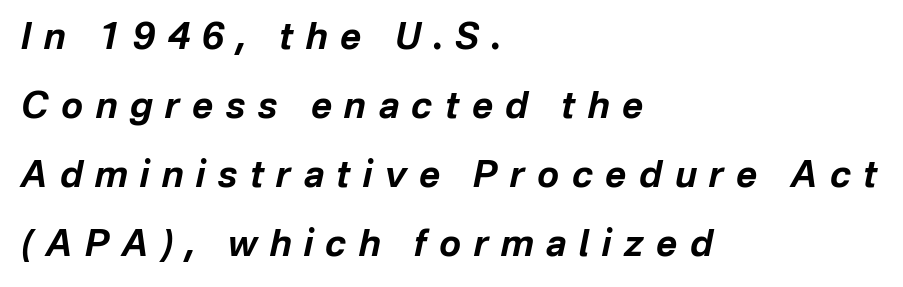
The paragraph shown leans on its left margin. Each glyph is drawn with heavy, bold strokes. The passage shown is not underscored anywhere. These lines stand farther apart than default settings would place them.
